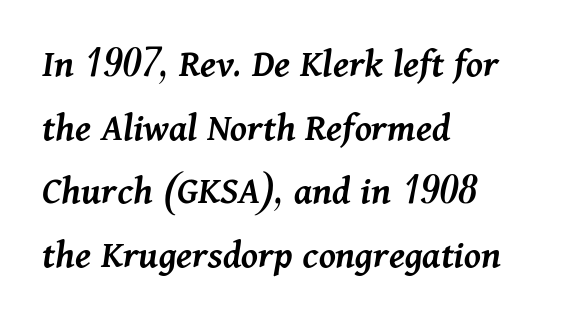
The image shows 41 px semibold type, italic (leaning right); set left-aligned, normal line spacing (1.55x), normal letter spacing, not underlined; medium stroke contrast and a medium x-height.
